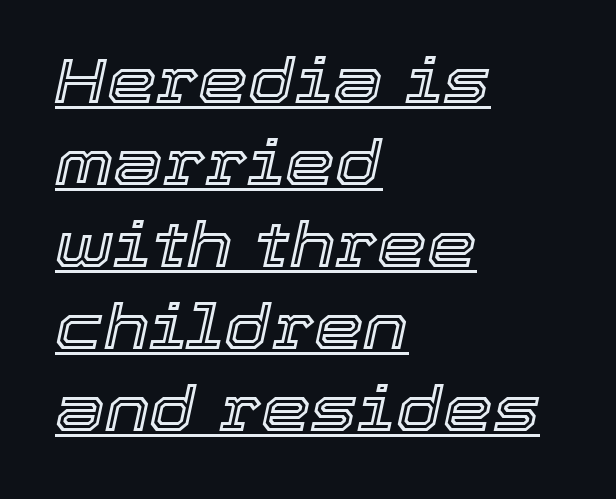
The image shows 63 px text type, italic (leaning right); set left-aligned, normal line spacing (1.3x), normal letter spacing, underlined; a medium x-height.
